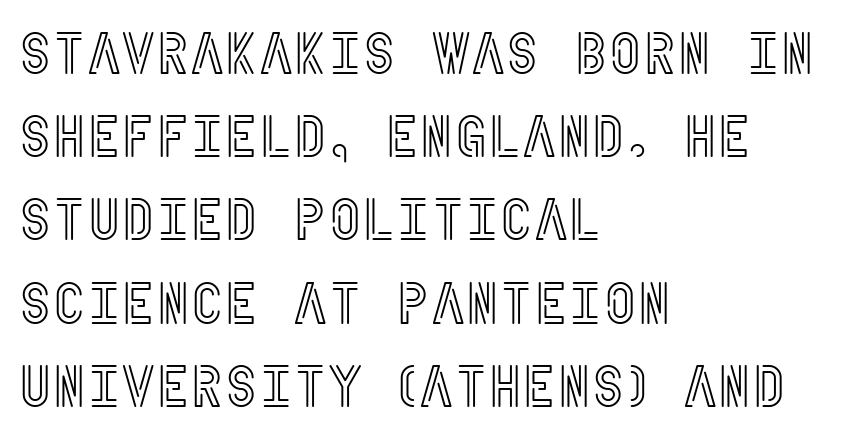
{"italic": "no", "width": "condensed", "x_height": "large", "underline": "no", "align": "left", "line_spacing": "normal", "line_spacing_ratio": 1.41, "letter_spacing": "normal", "letter_spacing_em": 0.0, "glyph_px": 59}
